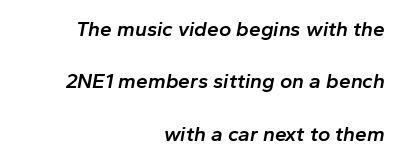
Q: Is the text bold? A: Semi-bold.
Q: Is the text italic (slanted)? A: Yes, it leans right by about 10 degrees.
Q: Is the text underlined? A: No.
Q: How is the paragraph aligned? A: Right-aligned.
Q: Is the spacing between letters normal or unusually wide? A: Normal.
Q: Is the spacing between lines tight, normal or loose? A: Loose.
